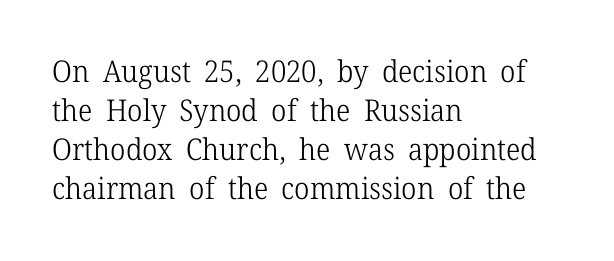
Is the type heavy? It reads as light-to-regular instead. This sample has the flowing, uneven cadence of proportional lettering. The face used here is seriffed, in the tradition of book romans. A classic flush-left, rag-right setting is used for this passage.
